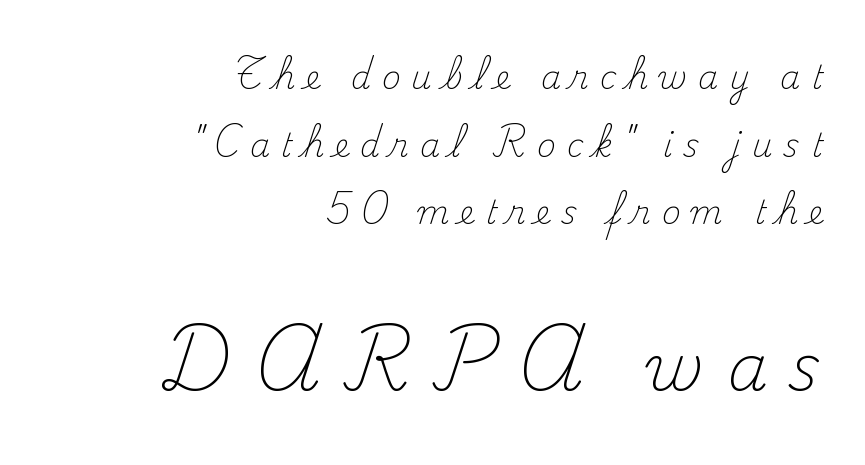
Q: Is the text bold? A: No.
Q: Is the text italic (slanted)? A: Yes.
Q: Is the typeface a serif or a sans-serif typeface? A: Serif.
Q: Is the text underlined? A: No.
Q: How is the paragraph aligned? A: Right-aligned.
Q: Is the spacing between letters normal or unusually wide? A: Unusually wide.
Q: Is the spacing between lines tight, normal or loose? A: Loose.
Q: Which block of text is set in a larger size, the first (top) or the second (bottom)? A: The second (bottom) one.
Q: Width (condensed, normal, or wide)? A: Normal.
Q: Stroke contrast? A: Medium.
Q: x-height? A: Small.
Q: Monospaced? A: No.
